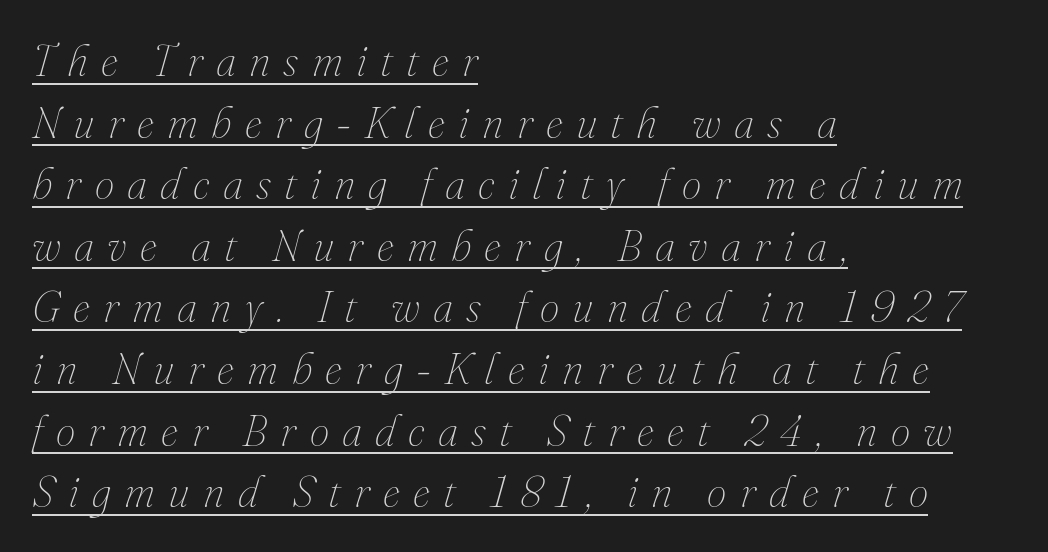
One glance says typical: line gaps are just what's usual. Display-style spreading of the glyphs; the letterfit is very open. Each line of the rendering has a horizontal stroke beneath the glyphs. Varying glyph widths throughout — classic text-font behaviour. Quick note: italic. Is the block centered? No — it sits flush against the left margin.
